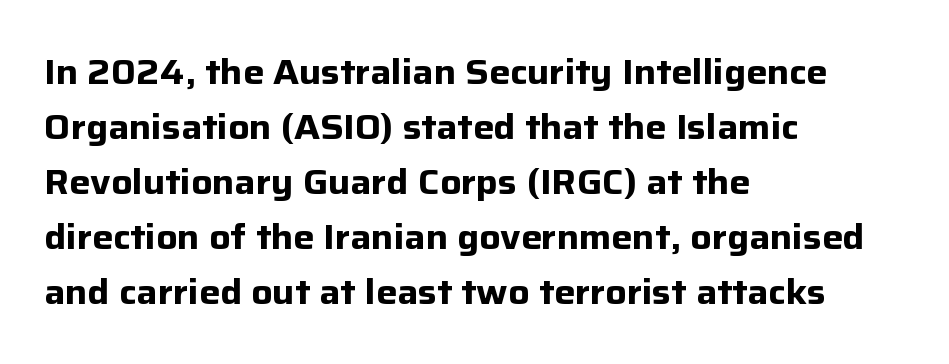
Q: Is the text bold? A: Yes.
Q: Is the text italic (slanted)? A: No, it is upright.
Q: Is the typeface a serif or a sans-serif typeface? A: Sans-serif.
Q: Is the text underlined? A: No.
Q: How is the paragraph aligned? A: Left-aligned.
Q: Is the spacing between letters normal or unusually wide? A: Normal.
Q: Is the spacing between lines tight, normal or loose? A: Normal.
Q: Width (condensed, normal, or wide)? A: Normal.
Q: Stroke contrast? A: Low.
Q: x-height? A: Medium.
Q: Monospaced? A: No.
